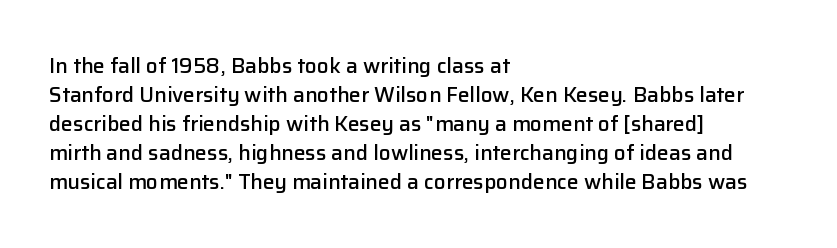
The image shows 21 px text type, upright; set left-aligned, normal line spacing (1.38x), normal letter spacing, not underlined.
